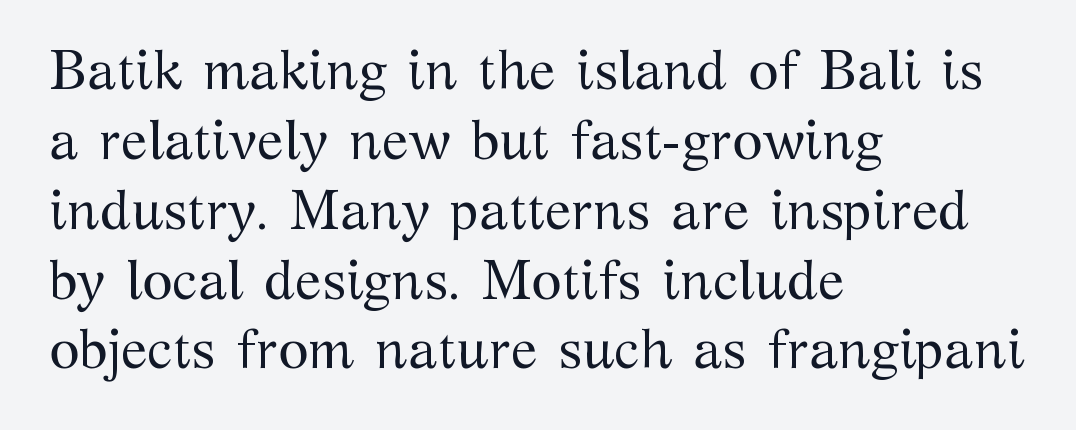
Q: Is the text bold? A: No.
Q: Is the text italic (slanted)? A: No, it is upright.
Q: Is the typeface a serif or a sans-serif typeface? A: Serif.
Q: Is the text underlined? A: No.
Q: How is the paragraph aligned? A: Left-aligned.
Q: Is the spacing between letters normal or unusually wide? A: Normal.
Q: Is the spacing between lines tight, normal or loose? A: Normal.
Q: Width (condensed, normal, or wide)? A: Normal.
Q: Stroke contrast? A: Medium.
Q: x-height? A: Medium.
Q: Monospaced? A: No.
